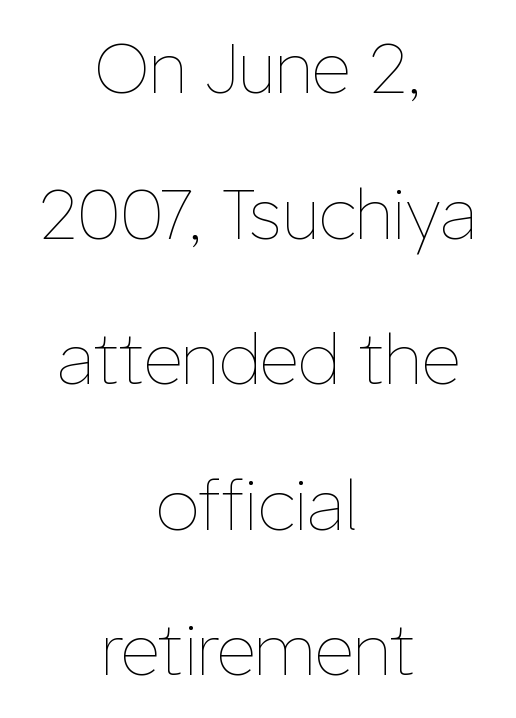
Anything drawn beneath the words? Only blank space. Notice how the passage keeps no hard edge, just a central spine. Here the designer chose a conventional face with non-uniform glyph widths. Vertical strokes here are truly vertical. Is the stroke heavy? The answer is a plain regular-or-lighter. The designer dialed line spacing up above the default.
